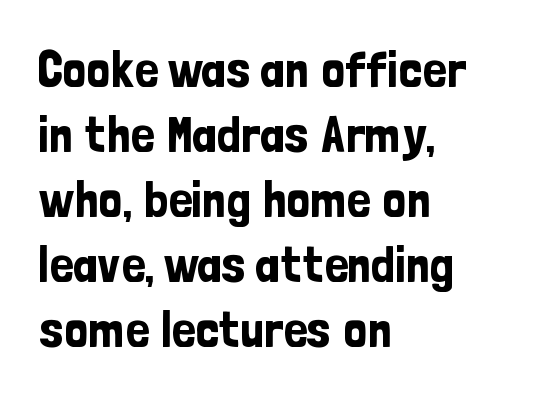
{"serif": "no", "italic": "no", "width": "condensed", "stroke_contrast": "low", "x_height": "medium", "monospaced": "no", "underline": "no", "align": "left", "line_spacing": "normal", "line_spacing_ratio": 1.25, "letter_spacing": "normal", "letter_spacing_em": 0.0, "glyph_px": 52}
